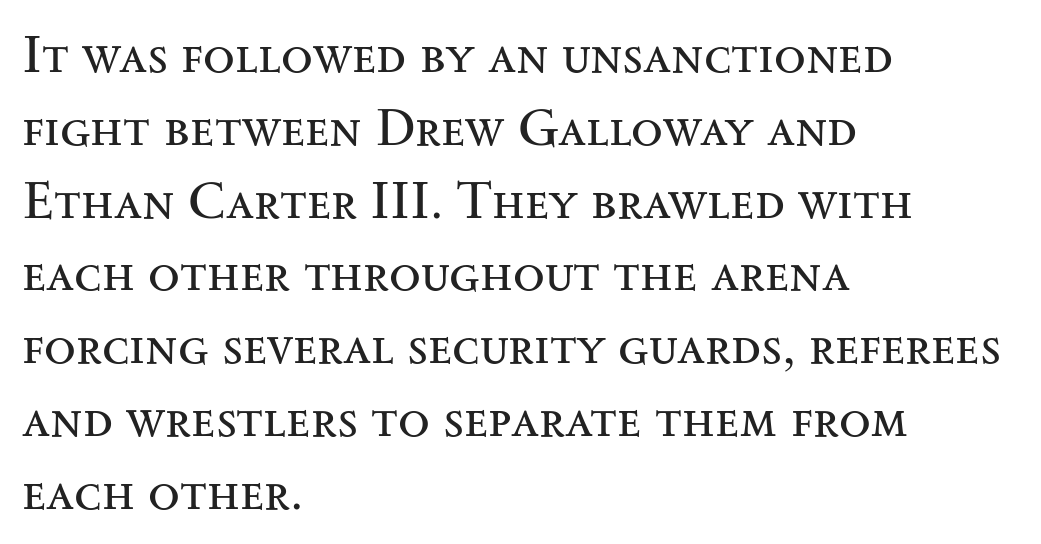
A serif font was chosen for this passage. Each letter keeps its own natural width here, so spacing adapts to shape. This sample is left-justified, so line endings fall wherever the words run out. The strokes carry an ordinary text weight at most. The foot of each line stays bare and open.
